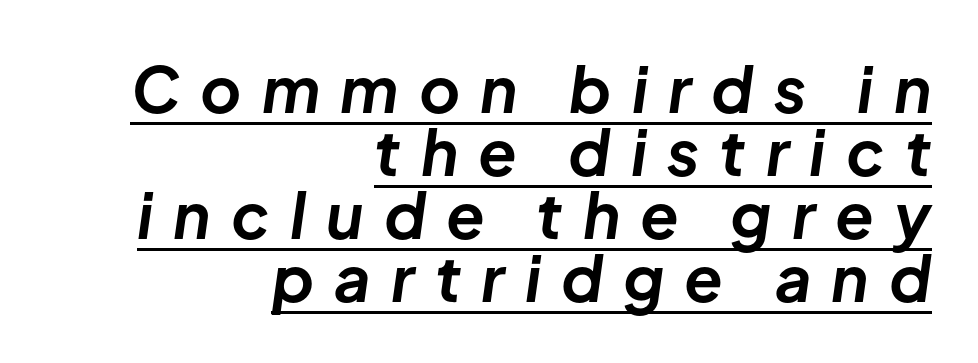
The image shows 63 px bold type, italic (leaning right); set right-aligned, tight line spacing (1.0x), unusually wide letter spacing (+0.32 em), underlined; low stroke contrast and a medium x-height.
